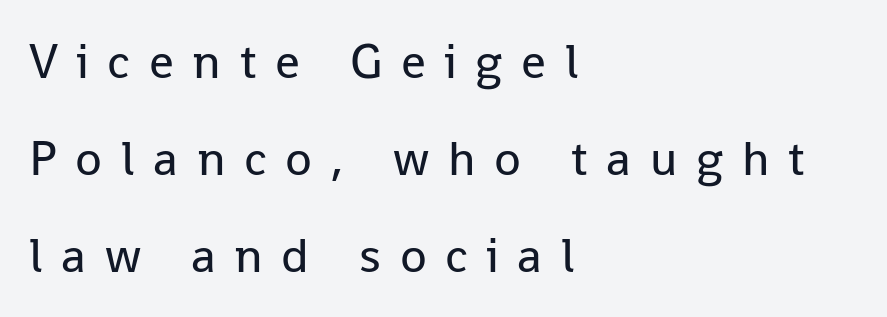
Q: Is the text bold? A: No.
Q: Is the text italic (slanted)? A: No, it is upright.
Q: Is the typeface a serif or a sans-serif typeface? A: Sans-serif.
Q: Is the text underlined? A: No.
Q: How is the paragraph aligned? A: Left-aligned.
Q: Is the spacing between letters normal or unusually wide? A: Unusually wide.
Q: Is the spacing between lines tight, normal or loose? A: Loose.
Q: Width (condensed, normal, or wide)? A: Normal.
Q: Stroke contrast? A: Low.
Q: x-height? A: Medium.
Q: Monospaced? A: No.
